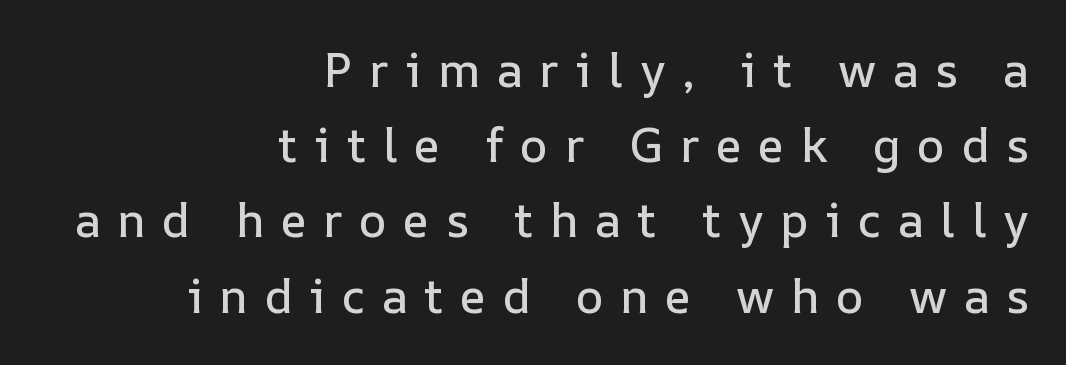
{"italic": "no", "width": "normal", "stroke_contrast": "low", "x_height": "medium", "monospaced": "no", "underline": "no", "align": "right", "line_spacing": "normal", "line_spacing_ratio": 1.6, "letter_spacing": "wide", "letter_spacing_em": 0.35, "glyph_px": 47}
